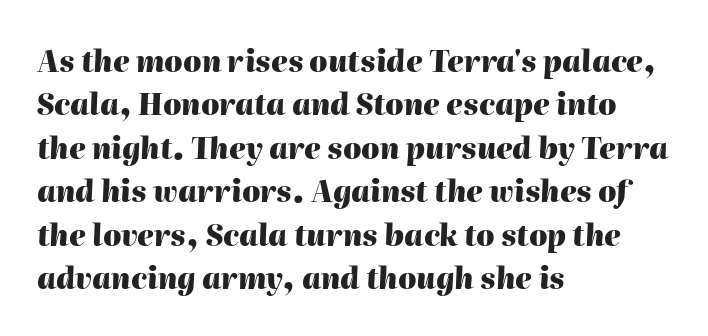
The image shows 29 px heavy type, italic (leaning right); set left-aligned, normal line spacing (1.5x), normal letter spacing, not underlined; high stroke contrast and a medium x-height.
